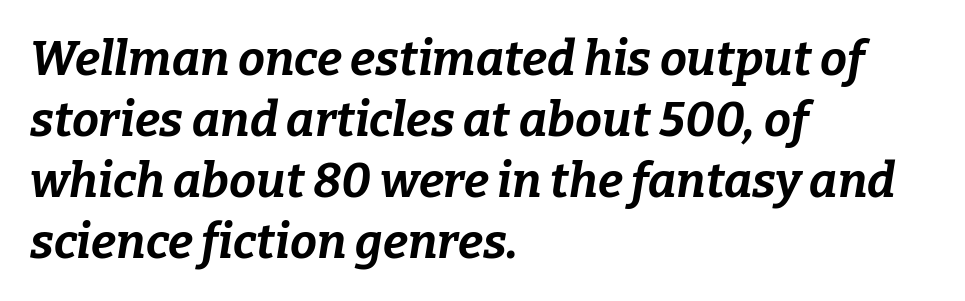
Q: Is the text bold? A: Yes.
Q: Is the text italic (slanted)? A: Yes, it leans right by about 9 degrees.
Q: Is the text underlined? A: No.
Q: How is the paragraph aligned? A: Left-aligned.
Q: Is the spacing between letters normal or unusually wide? A: Normal.
Q: Is the spacing between lines tight, normal or loose? A: Normal.
Q: Width (condensed, normal, or wide)? A: Normal.
Q: Stroke contrast? A: Low.
Q: x-height? A: Medium.
Q: Monospaced? A: No.
